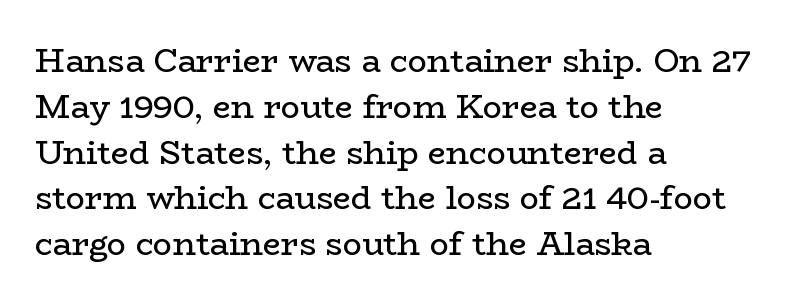
{"serif": "yes", "italic": "no", "bold": "no", "weight": "regular", "width": "wide", "stroke_contrast": "low", "x_height": "medium", "monospaced": "no", "underline": "no", "align": "left", "line_spacing": "normal", "line_spacing_ratio": 1.43, "letter_spacing": "normal", "letter_spacing_em": 0.0, "glyph_px": 32}
